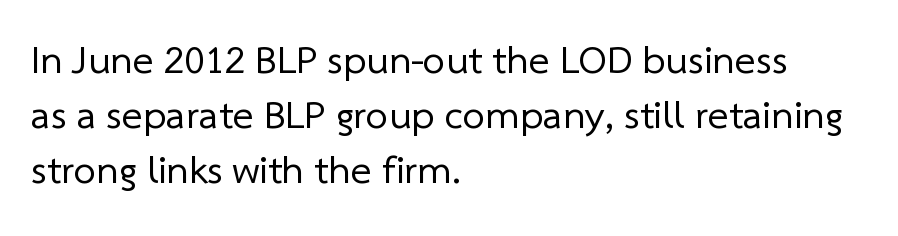
{"serif": "no", "bold": "no", "weight": "regular", "width": "normal", "stroke_contrast": "low", "x_height": "medium", "monospaced": "no", "underline": "no", "align": "left", "line_spacing": "normal", "line_spacing_ratio": 1.38, "letter_spacing": "normal", "letter_spacing_em": 0.0, "glyph_px": 40}
